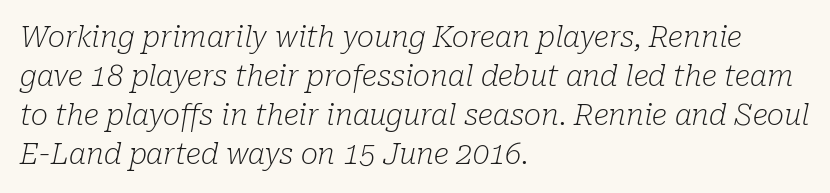
{"serif": "yes", "italic": "yes", "lean": "right", "slant_degrees": 10, "bold": "no", "weight": "light", "width": "normal", "stroke_contrast": "low", "x_height": "medium", "monospaced": "no", "underline": "no", "align": "left", "line_spacing": "normal", "line_spacing_ratio": 1.35, "letter_spacing": "normal", "letter_spacing_em": 0.0, "glyph_px": 29}
